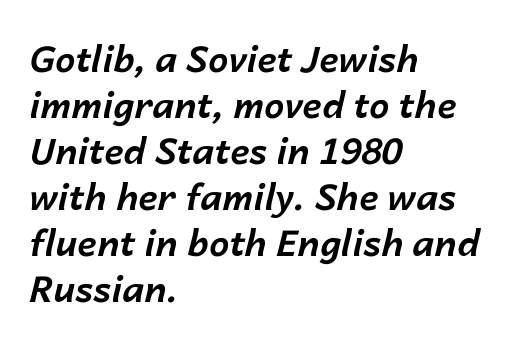
Q: Is the text bold? A: Yes.
Q: Is the text italic (slanted)? A: Yes, it leans right by about 14 degrees.
Q: Is the text underlined? A: No.
Q: How is the paragraph aligned? A: Left-aligned.
Q: Is the spacing between letters normal or unusually wide? A: Normal.
Q: Is the spacing between lines tight, normal or loose? A: Normal.
Q: Width (condensed, normal, or wide)? A: Normal.
Q: Stroke contrast? A: Low.
Q: x-height? A: Medium.
Q: Monospaced? A: No.
